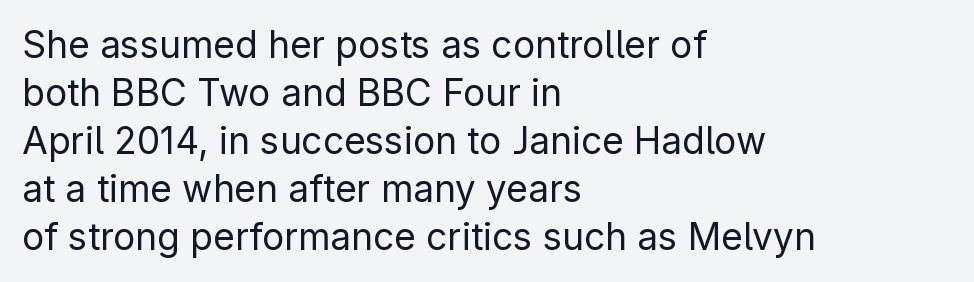
Q: Is the text bold? A: No.
Q: Is the text italic (slanted)? A: No, it is upright.
Q: Is the typeface a serif or a sans-serif typeface? A: Sans-serif.
Q: Is the text underlined? A: No.
Q: How is the paragraph aligned? A: Left-aligned.
Q: Is the spacing between letters normal or unusually wide? A: Normal.
Q: Is the spacing between lines tight, normal or loose? A: Normal.
Q: Width (condensed, normal, or wide)? A: Normal.
Q: Stroke contrast? A: Low.
Q: x-height? A: Medium.
Q: Monospaced? A: No.
